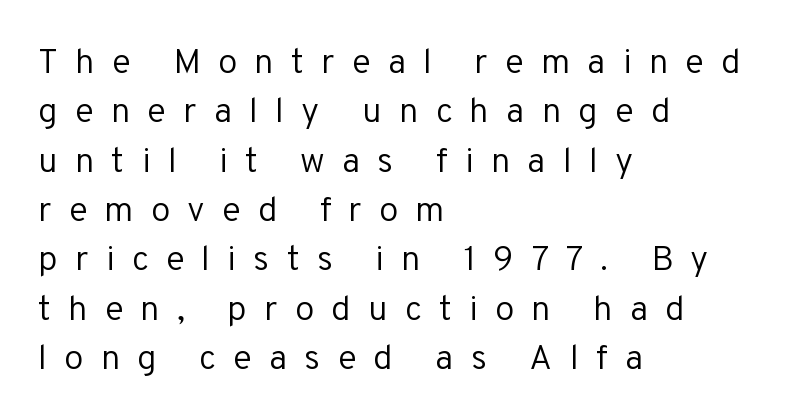
{"serif": "no", "italic": "no", "bold": "no", "weight": "regular", "width": "normal", "stroke_contrast": "low", "x_height": "medium", "monospaced": "no", "underline": "no", "align": "left", "line_spacing": "normal", "line_spacing_ratio": 1.41, "letter_spacing": "wide", "letter_spacing_em": 0.49, "glyph_px": 35}
